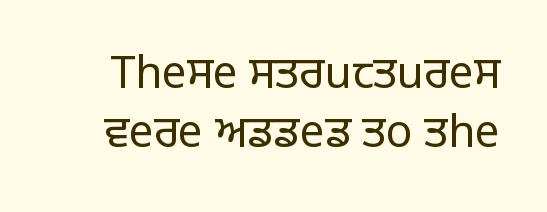
The image shows 44 px regular-weight sans-serif type, upright; set normal line spacing (1.34x), normal letter spacing, not underlined; low stroke contrast and a large x-height.
